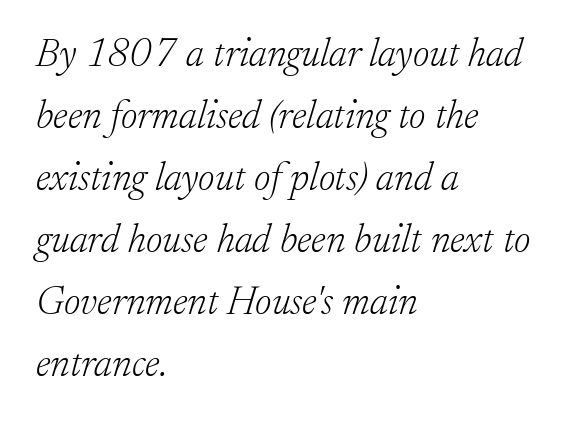
The image shows 40 px light serif type, italic (leaning right); set left-aligned, normal line spacing (1.55x), normal letter spacing, not underlined; low stroke contrast and a small x-height.
